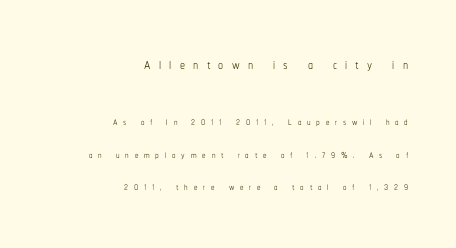
Quick note: interline space is abundant. Visually, the top section dominates because its glyphs are scaled up. One-word summary of the alignment: right. The font's upright variant was chosen for this text.
